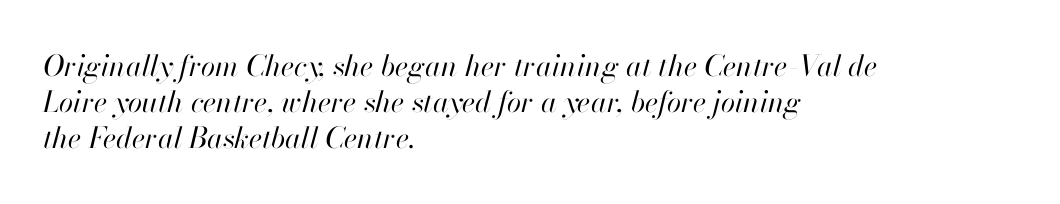
{"italic": "yes", "lean": "right", "slant_degrees": 13, "bold": "no", "weight": "regular", "width": "normal", "stroke_contrast": "high", "x_height": "small", "monospaced": "no", "underline": "no", "align": "left", "line_spacing": "normal", "line_spacing_ratio": 1.25, "letter_spacing": "normal", "letter_spacing_em": 0.0, "glyph_px": 29}
